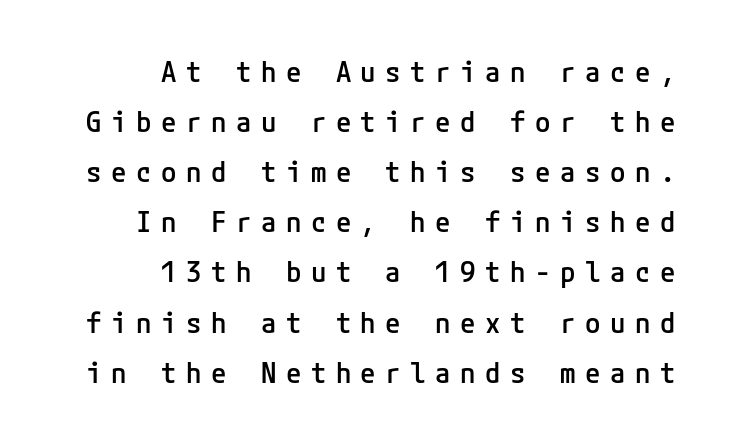
In CSS terms this would be text-align: right. Every stem runs plumb, perpendicular to the baseline. Firm but not heavy-handed strokes: this text is semibold. The specimen omits any rule beneath the text block's lines. Serif or sans? Sans — the stroke terminals are bare.
